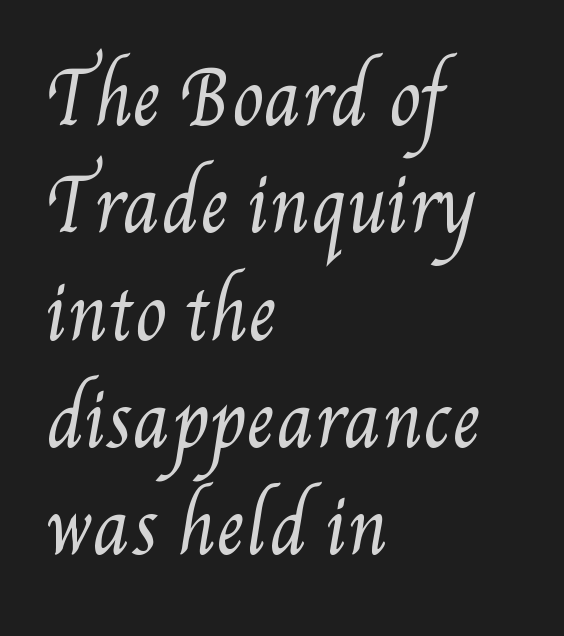
Q: Is the text bold? A: No.
Q: Is the text underlined? A: No.
Q: How is the paragraph aligned? A: Left-aligned.
Q: Is the spacing between letters normal or unusually wide? A: Normal.
Q: Is the spacing between lines tight, normal or loose? A: Normal.
Q: Width (condensed, normal, or wide)? A: Condensed.
Q: Stroke contrast? A: Medium.
Q: x-height? A: Small.
Q: Monospaced? A: No.
